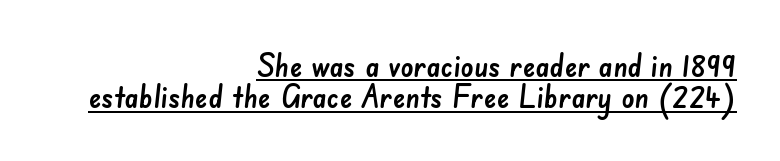
Q: Is the typeface a serif or a sans-serif typeface? A: Sans-serif.
Q: Is the text underlined? A: Yes.
Q: How is the paragraph aligned? A: Right-aligned.
Q: Is the spacing between letters normal or unusually wide? A: Normal.
Q: Is the spacing between lines tight, normal or loose? A: Tight.
Q: Width (condensed, normal, or wide)? A: Normal.
Q: Stroke contrast? A: Low.
Q: x-height? A: Small.
Q: Monospaced? A: No.
